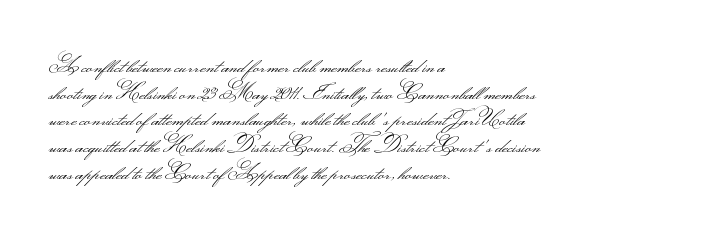
Q: Is the text bold? A: No.
Q: Is the text italic (slanted)? A: Yes.
Q: Is the text underlined? A: No.
Q: How is the paragraph aligned? A: Left-aligned.
Q: Is the spacing between letters normal or unusually wide? A: Normal.
Q: Is the spacing between lines tight, normal or loose? A: Normal.
